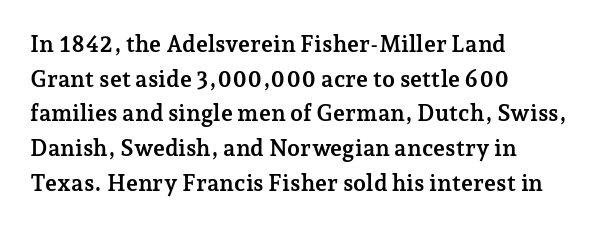
Q: Is the text bold? A: Yes.
Q: Is the text italic (slanted)? A: No, it is upright.
Q: Is the text underlined? A: No.
Q: How is the paragraph aligned? A: Left-aligned.
Q: Is the spacing between letters normal or unusually wide? A: Normal.
Q: Is the spacing between lines tight, normal or loose? A: Normal.
